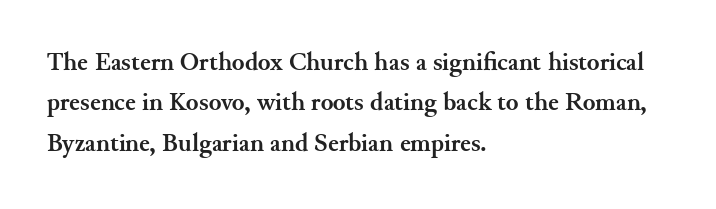
Q: Is the text bold? A: Yes.
Q: Is the text italic (slanted)? A: No, it is upright.
Q: Is the text underlined? A: No.
Q: How is the paragraph aligned? A: Left-aligned.
Q: Is the spacing between letters normal or unusually wide? A: Normal.
Q: Is the spacing between lines tight, normal or loose? A: Normal.
